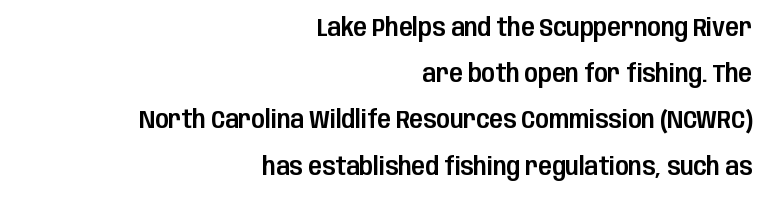
Q: Is the text italic (slanted)? A: No, it is upright.
Q: Is the text underlined? A: No.
Q: How is the paragraph aligned? A: Right-aligned.
Q: Is the spacing between letters normal or unusually wide? A: Normal.
